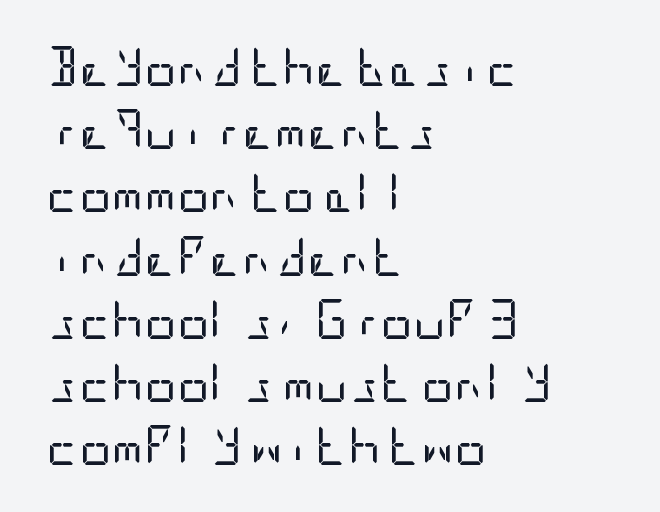
{"serif": "no", "italic": "no", "bold": "no", "weight": "regular", "width": "condensed", "stroke_contrast": "low", "x_height": "large", "underline": "no", "align": "left", "line_spacing": "normal", "line_spacing_ratio": 1.58, "letter_spacing": "normal", "letter_spacing_em": 0.0, "glyph_px": 40}
